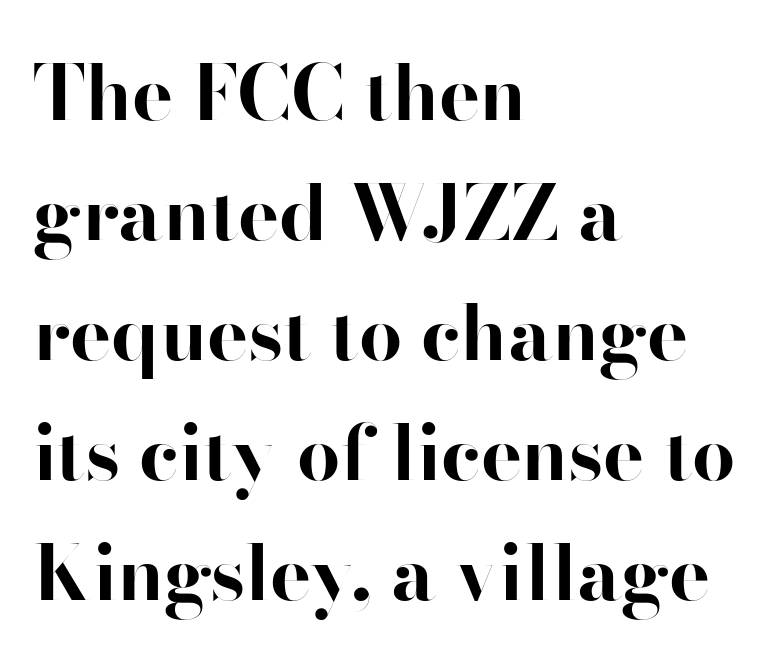
The characters look thick and weighty, a clear bold. Every stem runs plumb, perpendicular to the baseline. Short and long lines alike share a common starting point at left. I'd call this a sans setting — the letters go barefoot. Unmarked baselines from the first word to the last.
